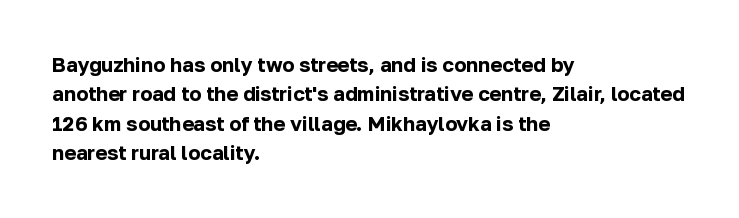
Q: Is the text bold? A: Yes.
Q: Is the text italic (slanted)? A: No, it is upright.
Q: Is the text underlined? A: No.
Q: How is the paragraph aligned? A: Left-aligned.
Q: Is the spacing between letters normal or unusually wide? A: Normal.
Q: Is the spacing between lines tight, normal or loose? A: Normal.
